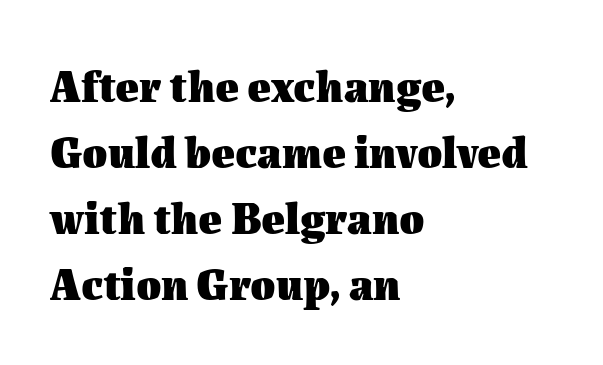
The image shows 45 px heavy type, upright; set left-aligned, normal line spacing (1.47x), normal letter spacing, not underlined; medium stroke contrast and a medium x-height.
